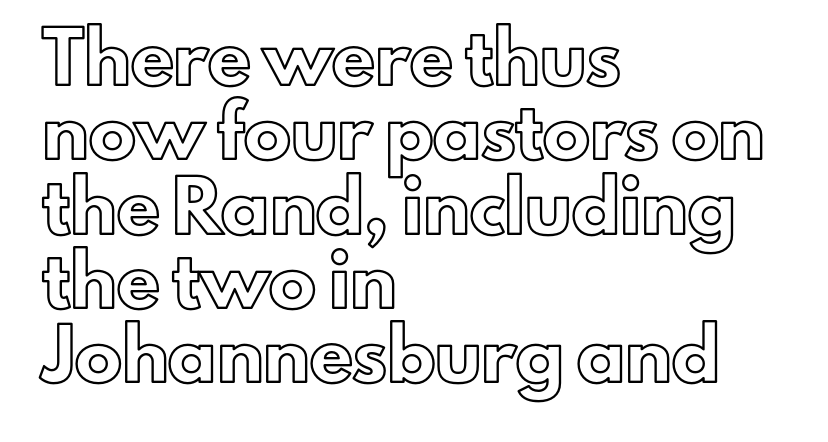
Q: Is the text italic (slanted)? A: No, it is upright.
Q: Is the text underlined? A: No.
Q: How is the paragraph aligned? A: Left-aligned.
Q: Is the spacing between letters normal or unusually wide? A: Normal.
Q: Is the spacing between lines tight, normal or loose? A: Normal.
Q: Width (condensed, normal, or wide)? A: Normal.
Q: x-height? A: Small.
Q: Monospaced? A: No.
